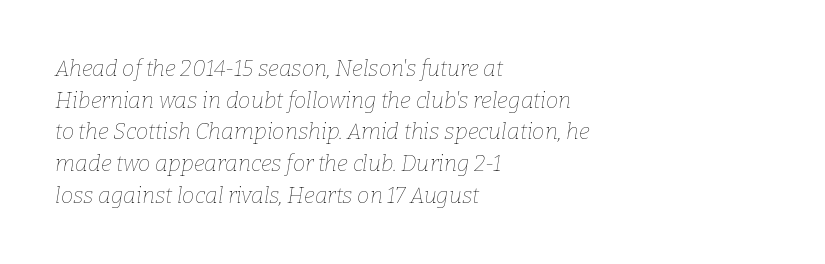
Look at the tracking — it's just the regular setting, nothing added. Glance below the letters and you will spot only blank space. The line-height multiplier appears to be the usual default. Is this a heavy cut? Hardly; it is regular or lighter. Italic: yes, the glyphs are oblique.
